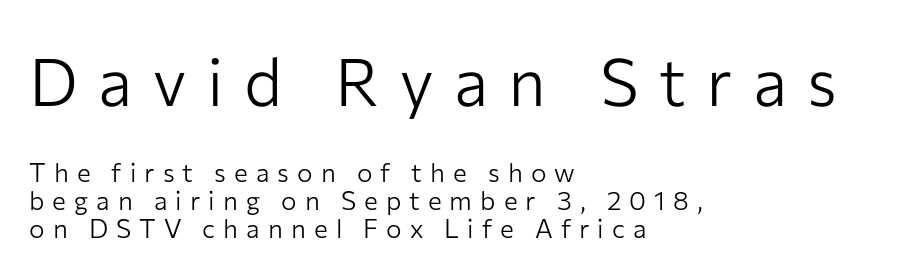
The image shows 66 px light sans-serif type, upright; set left-aligned, tight line spacing (1.07x), unusually wide letter spacing (+0.31 em), not underlined; the first (top) block is 2.54x larger; low stroke contrast and a medium x-height.
